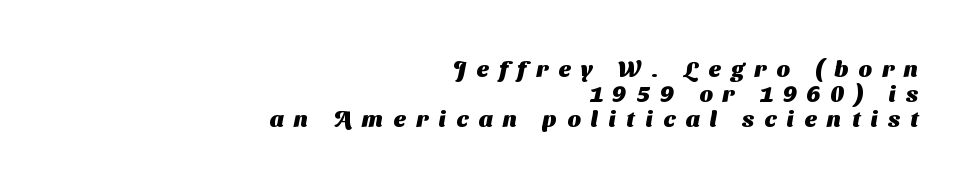
This is heavy type, rendered in bold. Quick note: interline space is minimal. Lines of text with bare space underneath. How are the letters spaced? Widely, with obvious added tracking. Which margin do the lines hug? The right one — the left edge is uneven.
